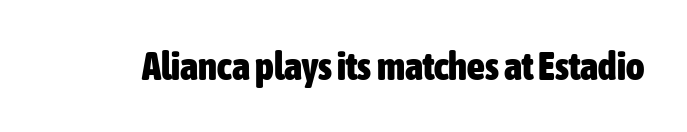
The image shows 39 px heavy, condensed sans-serif type, upright; set normal letter spacing, not underlined; low stroke contrast and a medium x-height.
